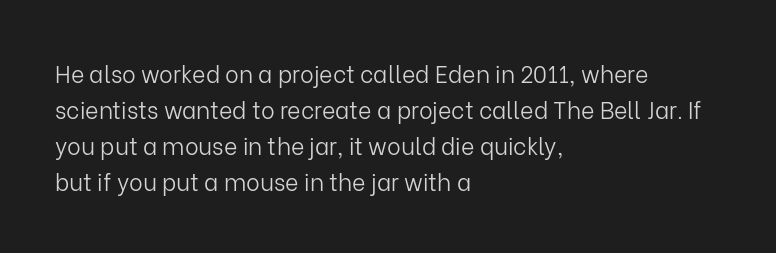
The image shows 23 px text type, upright; set left-aligned, normal line spacing (1.56x), normal letter spacing, not underlined.
